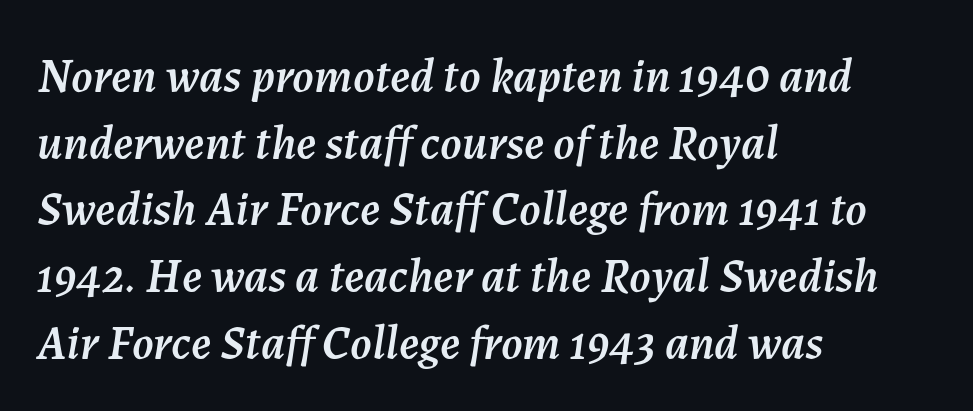
Q: Is the text italic (slanted)? A: Yes, it leans right by about 7 degrees.
Q: Is the text underlined? A: No.
Q: How is the paragraph aligned? A: Left-aligned.
Q: Is the spacing between letters normal or unusually wide? A: Normal.
Q: Is the spacing between lines tight, normal or loose? A: Normal.
Q: Width (condensed, normal, or wide)? A: Normal.
Q: Stroke contrast? A: Medium.
Q: x-height? A: Medium.
Q: Monospaced? A: No.
